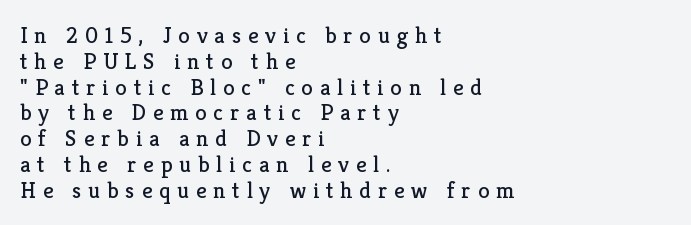
The image shows 23 px text type, upright; set left-aligned, tight line spacing (1.12x), unusually wide letter spacing (+0.3 em), not underlined.
